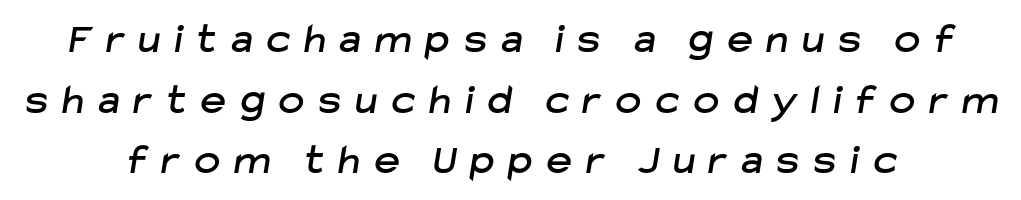
These lines are rendered in a variable-pitch font. Short note: letters widely spaced. Examine the stroke ends and you'll find no serifs. The strip under each line holds only bare page. Centered paragraph, ragged on both sides.
